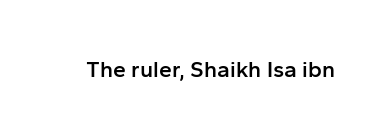
Q: Is the text bold? A: Semi-bold.
Q: Is the text italic (slanted)? A: No, it is upright.
Q: Is the text underlined? A: No.
Q: Is the spacing between letters normal or unusually wide? A: Normal.
